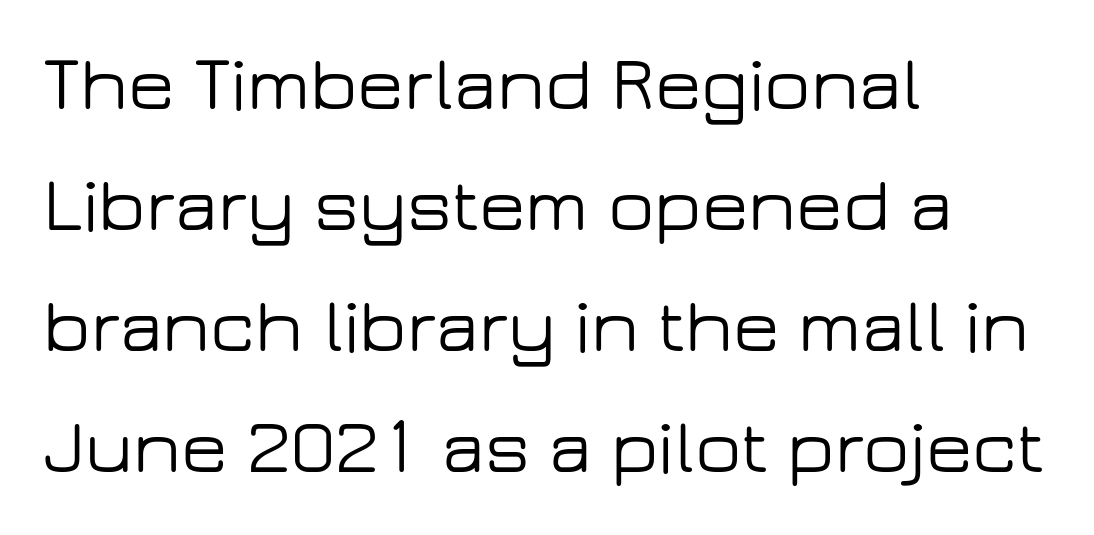
Q: Is the text italic (slanted)? A: No, it is upright.
Q: Is the typeface a serif or a sans-serif typeface? A: Sans-serif.
Q: Is the text underlined? A: No.
Q: How is the paragraph aligned? A: Left-aligned.
Q: Is the spacing between letters normal or unusually wide? A: Normal.
Q: Is the spacing between lines tight, normal or loose? A: Normal.
Q: Width (condensed, normal, or wide)? A: Wide.
Q: Stroke contrast? A: Low.
Q: x-height? A: Medium.
Q: Monospaced? A: No.
